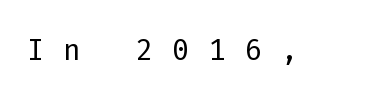
The image shows 41 px light sans-serif type, upright, monospaced; set unusually wide letter spacing (+0.46 em), not underlined; low stroke contrast and a medium x-height.
